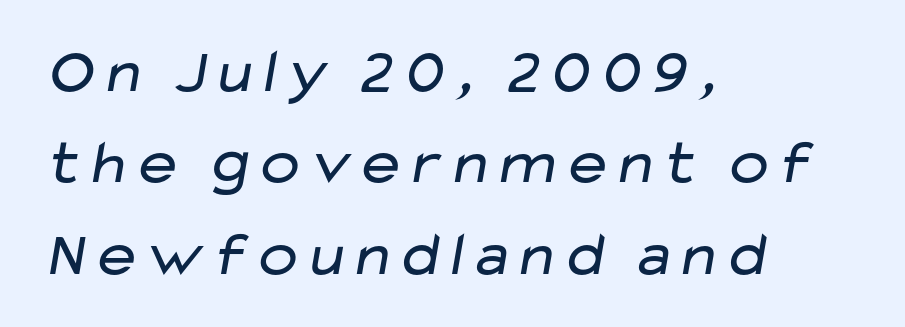
{"serif": "no", "bold": "no", "weight": "regular", "width": "wide", "stroke_contrast": "low", "x_height": "medium", "monospaced": "no", "underline": "no", "align": "left", "line_spacing": "normal", "line_spacing_ratio": 1.45, "letter_spacing": "normal", "letter_spacing_em": 0.0, "glyph_px": 63}
